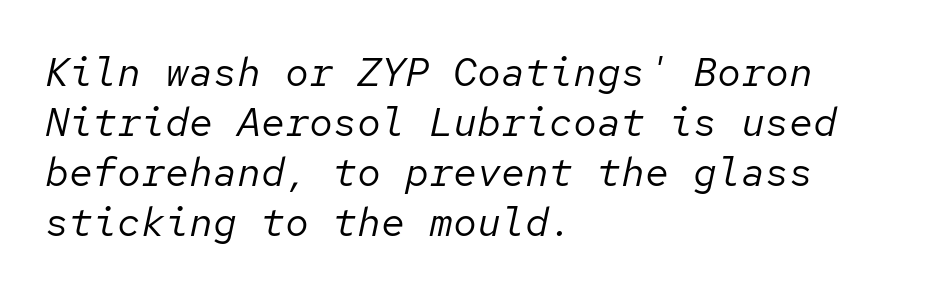
{"italic": "yes", "lean": "right", "slant_degrees": 12, "bold": "no", "weight": "regular", "width": "normal", "stroke_contrast": "low", "x_height": "medium", "monospaced": "yes", "underline": "no", "align": "left", "line_spacing": "normal", "line_spacing_ratio": 1.25, "letter_spacing": "normal", "letter_spacing_em": 0.0, "glyph_px": 40}
